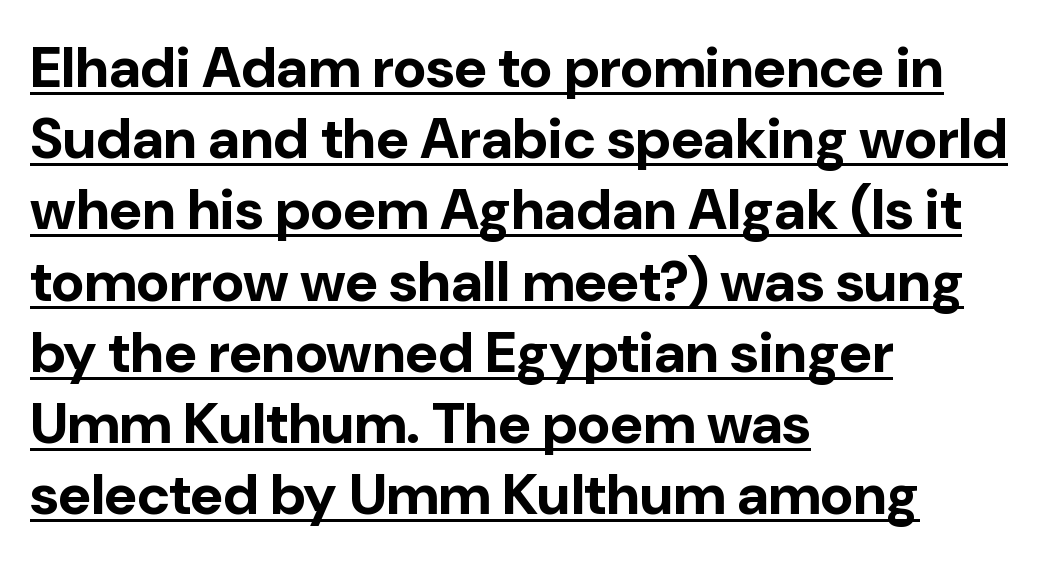
{"serif": "no", "italic": "no", "bold": "yes", "weight": "bold", "width": "normal", "stroke_contrast": "low", "x_height": "medium", "monospaced": "no", "underline": "yes", "align": "left", "line_spacing": "normal", "line_spacing_ratio": 1.25, "letter_spacing": "normal", "letter_spacing_em": 0.0, "glyph_px": 57}
